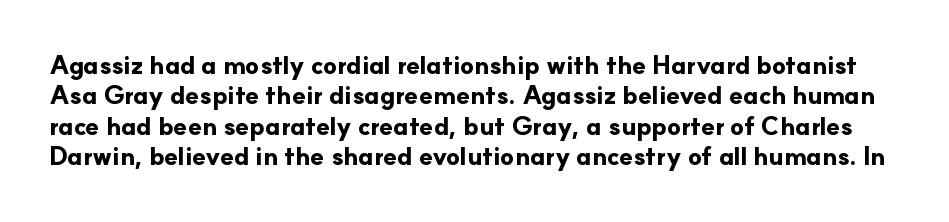
Short note: letters normally spaced. Do the letters lean? They stand straight. Anything drawn beneath the words? Only blank space. Does the weight exceed regular? Yes, all the way to bold.
